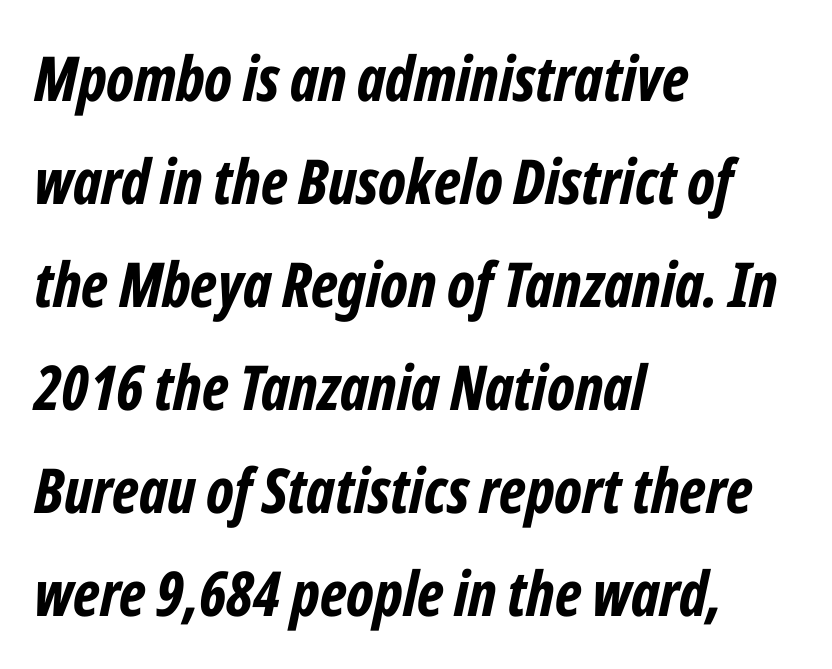
Descenders are the only things crossing below the line. The lettering tilts uniformly, giving the passage an italic look. The strokes are fattened all the way to bold. Proportional: the letters do not fall into vertical columns. Tracking value appears to be zero — textbook default spacing. Leading matches the norm, producing a regular column.
